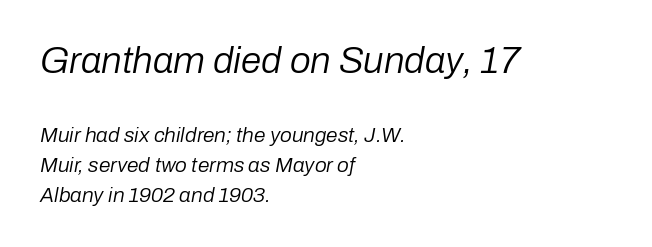
{"italic": "yes", "lean": "right", "slant_degrees": 10, "bold": "no", "weight": "regular", "width": "normal", "stroke_contrast": "low", "x_height": "medium", "monospaced": "no", "underline": "no", "align": "left", "line_spacing": "normal", "line_spacing_ratio": 1.43, "letter_spacing": "normal", "letter_spacing_em": 0.0, "larger_block": "first", "size_ratio": 1.76, "glyph_px": 37}
